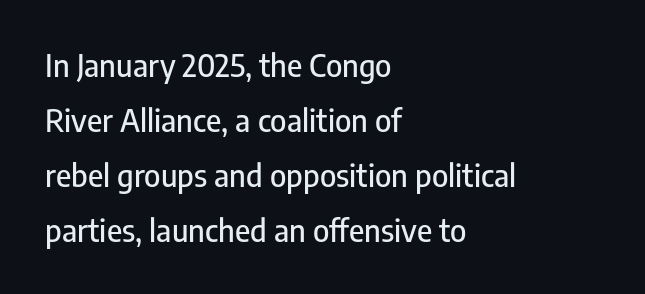
{"serif": "no", "italic": "no", "width": "condensed", "stroke_contrast": "low", "x_height": "medium", "monospaced": "no", "underline": "no", "align": "left", "line_spacing_ratio": 1.77, "letter_spacing": "normal", "letter_spacing_em": 0.0, "glyph_px": 31}
